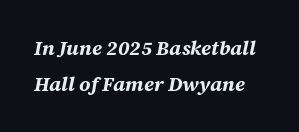
There is no visible air inserted between adjacent glyphs. Weight check: bold — yes, fully. Descenders are the only things crossing below the line. There's an unmistakable incline to the writing here.
